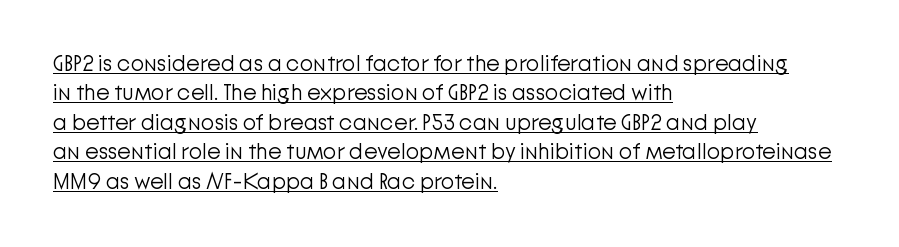
{"italic": "no", "bold": "no", "underline": "yes", "align": "left", "line_spacing": "normal", "line_spacing_ratio": 1.34, "letter_spacing": "normal", "letter_spacing_em": 0.0, "glyph_px": 22}
